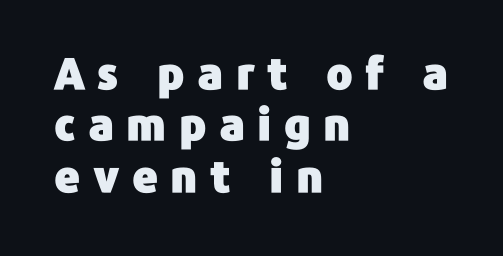
Q: Is the text italic (slanted)? A: No, it is upright.
Q: Is the typeface a serif or a sans-serif typeface? A: Sans-serif.
Q: Is the text underlined? A: No.
Q: How is the paragraph aligned? A: Left-aligned.
Q: Is the spacing between letters normal or unusually wide? A: Unusually wide.
Q: Width (condensed, normal, or wide)? A: Normal.
Q: Stroke contrast? A: Low.
Q: x-height? A: Medium.
Q: Monospaced? A: No.
